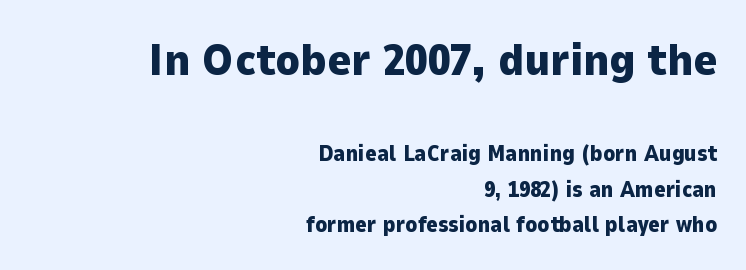
The image shows 45 px heavy sans-serif type, upright; set right-aligned, normal line spacing (1.62x), normal letter spacing, not underlined; the first (top) block is 2.05x larger; low stroke contrast and a medium x-height.
